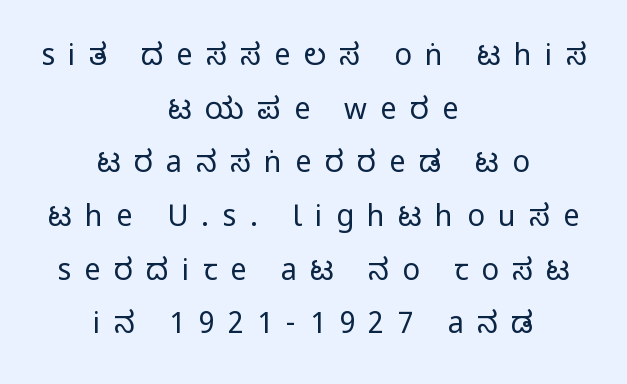
The passage shown is typed in a proportional face where columns would drift. Leftover space on each line is divided equally before and after the words. Someone cranked the tracking dial way up on this one. Posture: vertical.
